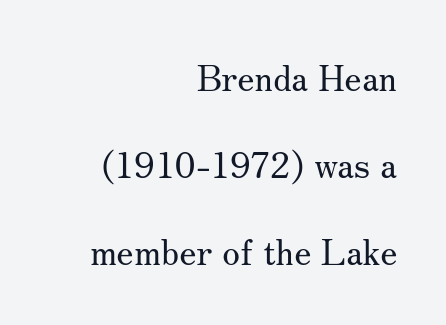
Q: Is the text bold? A: No.
Q: Is the text italic (slanted)? A: No, it is upright.
Q: Is the typeface a serif or a sans-serif typeface? A: Serif.
Q: Is the text underlined? A: No.
Q: How is the paragraph aligned? A: Right-aligned.
Q: Is the spacing between letters normal or unusually wide? A: Normal.
Q: Is the spacing between lines tight, normal or loose? A: Loose.
Q: Width (condensed, normal, or wide)? A: Normal.
Q: Stroke contrast? A: Medium.
Q: x-height? A: Small.
Q: Monospaced? A: No.
